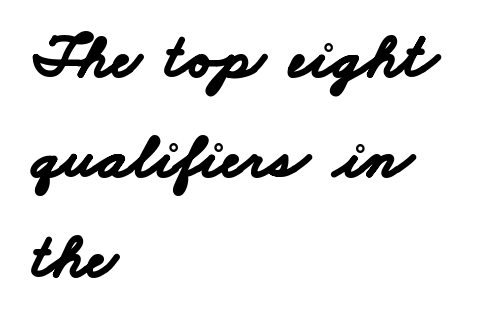
The image shows 63 px bold, wide sans-serif type; set left-aligned, normal line spacing (1.59x), normal letter spacing, not underlined; low stroke contrast and a small x-height.
